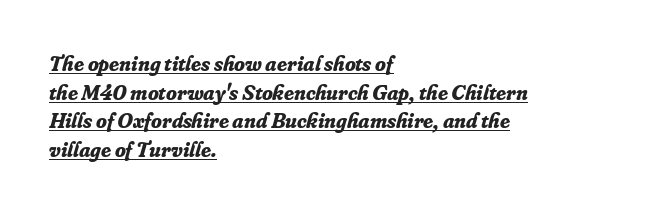
Q: Is the text bold? A: Yes.
Q: Is the text italic (slanted)? A: Yes, it leans right by about 16 degrees.
Q: Is the text underlined? A: Yes.
Q: How is the paragraph aligned? A: Left-aligned.
Q: Is the spacing between letters normal or unusually wide? A: Normal.
Q: Is the spacing between lines tight, normal or loose? A: Normal.
